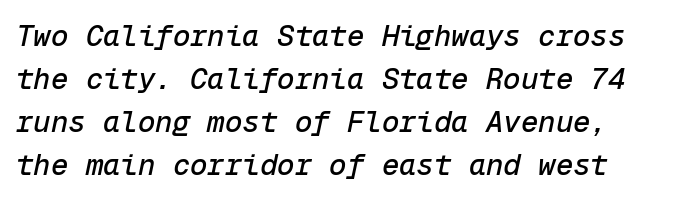
The image shows 29 px text type, italic (leaning right), monospaced; set left-aligned, normal line spacing (1.48x), normal letter spacing, not underlined; low stroke contrast and a medium x-height.
